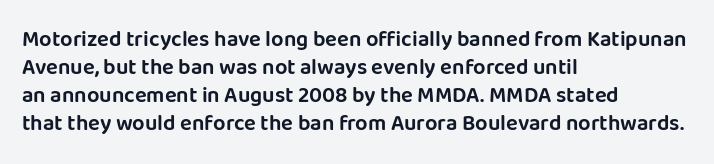
Q: Is the text italic (slanted)? A: No, it is upright.
Q: Is the text underlined? A: No.
Q: How is the paragraph aligned? A: Left-aligned.
Q: Is the spacing between letters normal or unusually wide? A: Normal.
Q: Is the spacing between lines tight, normal or loose? A: Normal.
